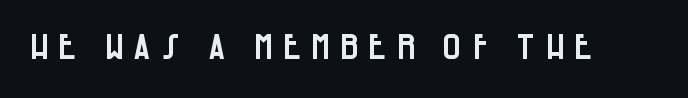
Q: Is the text italic (slanted)? A: No, it is upright.
Q: Is the typeface a serif or a sans-serif typeface? A: Sans-serif.
Q: Is the text underlined? A: No.
Q: Is the spacing between letters normal or unusually wide? A: Unusually wide.
Q: Width (condensed, normal, or wide)? A: Condensed.
Q: Stroke contrast? A: Low.
Q: x-height? A: Large.
Q: Monospaced? A: No.
